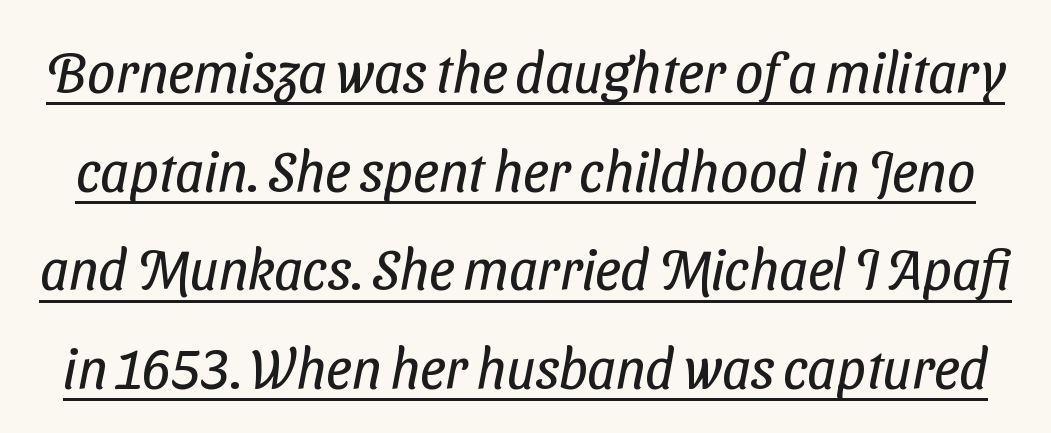
The image shows 56 px regular-weight, condensed sans-serif type; set line spacing 1.76x, normal letter spacing, underlined; low stroke contrast and a medium x-height.
